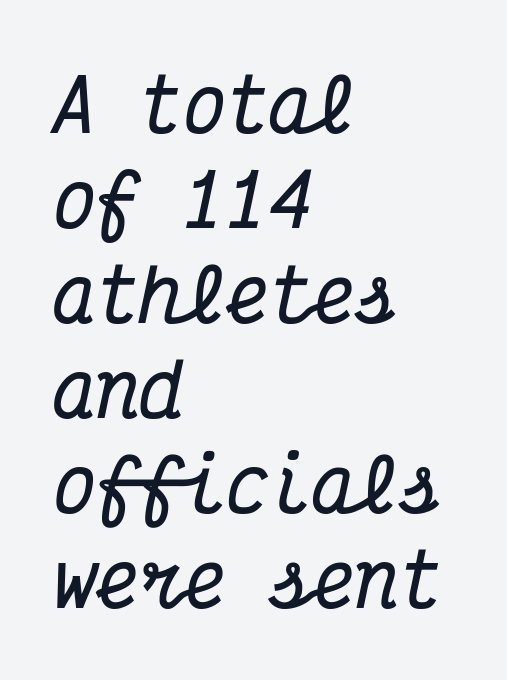
The image shows 72 px bold, condensed serif type, italic (leaning right), monospaced; set left-aligned, normal line spacing (1.32x), normal letter spacing, not underlined; medium stroke contrast and a medium x-height.
